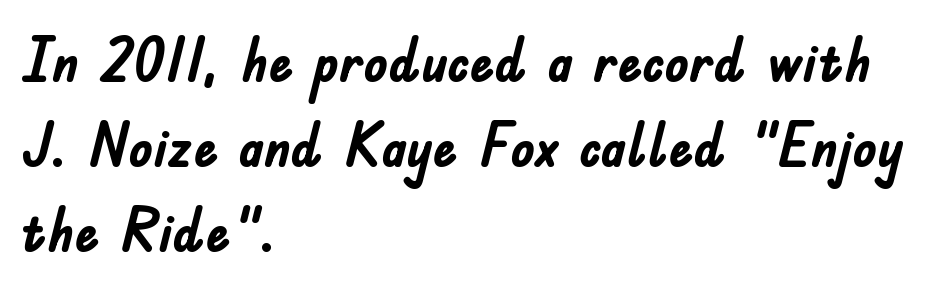
Glyph-to-glyph distance matches everyday printed text. If you measured baseline to baseline, you'd find a middling distance. The rag falls on the right side of this text block. These lines are rendered in a variable-pitch font.
